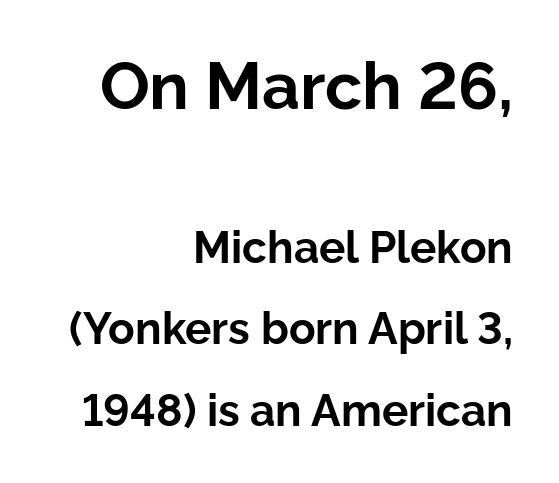
Q: Is the text bold? A: Yes.
Q: Is the text italic (slanted)? A: No, it is upright.
Q: Is the typeface a serif or a sans-serif typeface? A: Sans-serif.
Q: Is the text underlined? A: No.
Q: How is the paragraph aligned? A: Right-aligned.
Q: Is the spacing between letters normal or unusually wide? A: Normal.
Q: Which block of text is set in a larger size, the first (top) or the second (bottom)? A: The first (top) one.
Q: Width (condensed, normal, or wide)? A: Normal.
Q: Stroke contrast? A: Low.
Q: x-height? A: Medium.
Q: Monospaced? A: No.
